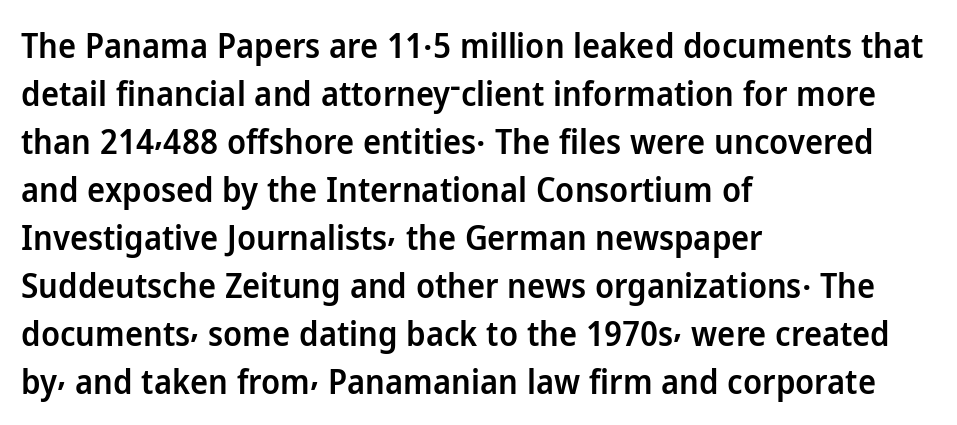
Q: Is the text bold? A: Semi-bold.
Q: Is the text italic (slanted)? A: No, it is upright.
Q: Is the typeface a serif or a sans-serif typeface? A: Sans-serif.
Q: Is the text underlined? A: No.
Q: How is the paragraph aligned? A: Left-aligned.
Q: Is the spacing between letters normal or unusually wide? A: Normal.
Q: Is the spacing between lines tight, normal or loose? A: Normal.
Q: Width (condensed, normal, or wide)? A: Normal.
Q: Stroke contrast? A: Low.
Q: x-height? A: Medium.
Q: Monospaced? A: No.
